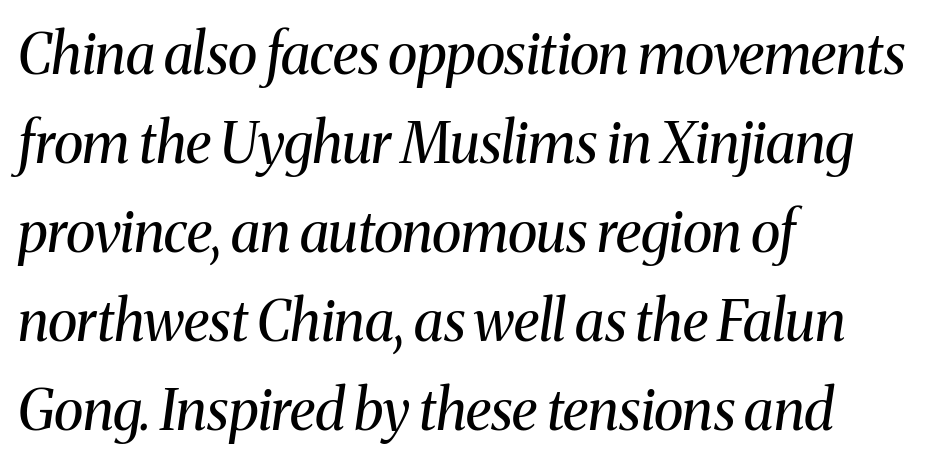
Looking at the ascenders, they clearly lean. The face used here is rendered with its standard letterfit. These lines stack with their left ends in a neat column. The foot of each line stays bare and open.
